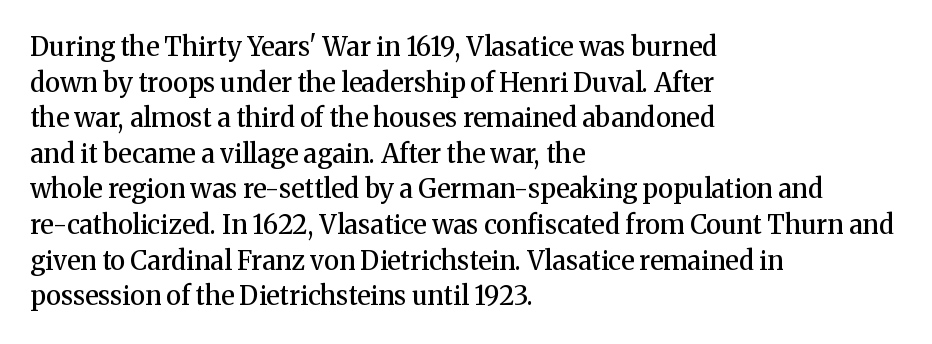
The image shows 26 px text type, upright; set left-aligned, normal line spacing (1.37x), normal letter spacing, not underlined.
